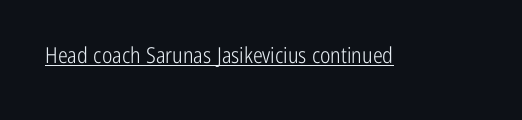
Does a line run under the words? Yes, clearly. Each word holds together tightly as a unit, with standard inter-letter gaps. When letters stand straight like this, we call the style roman or upright. Compared with a typical body face, this is equally light or lighter still.
